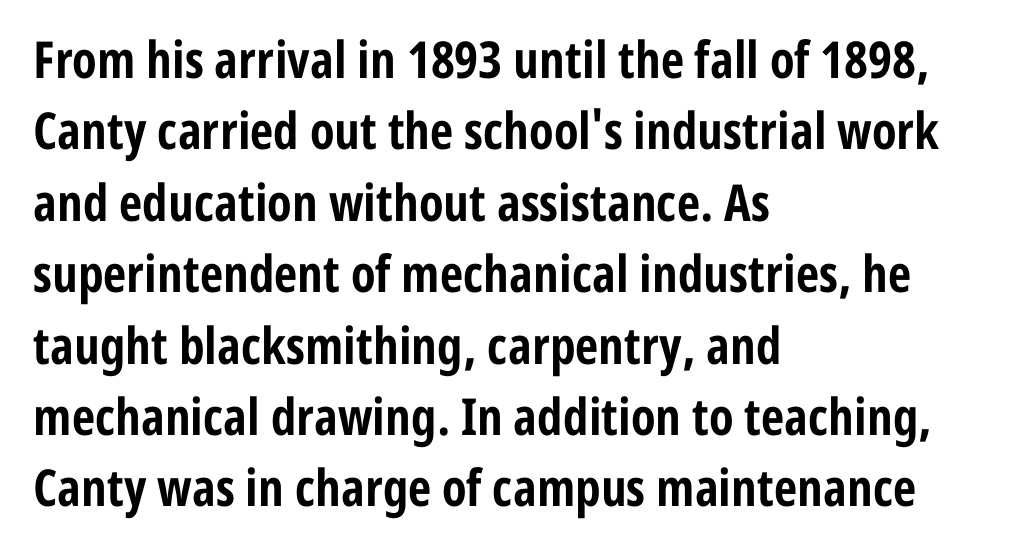
The image shows 51 px bold, condensed sans-serif type, upright; set left-aligned, normal line spacing (1.4x), normal letter spacing, not underlined; low stroke contrast and a medium x-height.
